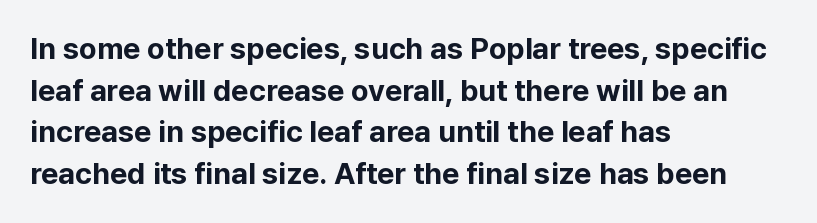
The image shows 30 px bold sans-serif type, upright; set left-aligned, normal line spacing (1.39x), normal letter spacing, not underlined; low stroke contrast and a medium x-height.
